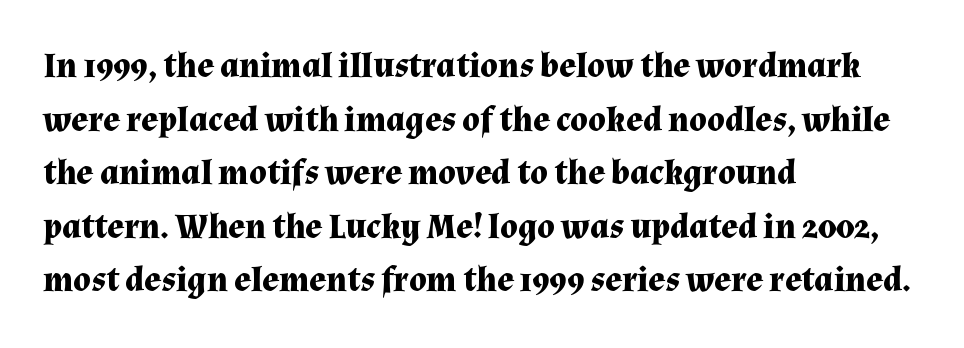
{"serif": "yes", "italic": "no", "bold": "yes", "weight": "bold", "width": "normal", "stroke_contrast": "medium", "x_height": "medium", "monospaced": "no", "underline": "no", "align": "left", "line_spacing": "normal", "line_spacing_ratio": 1.53, "letter_spacing": "normal", "letter_spacing_em": 0.0, "glyph_px": 35}
